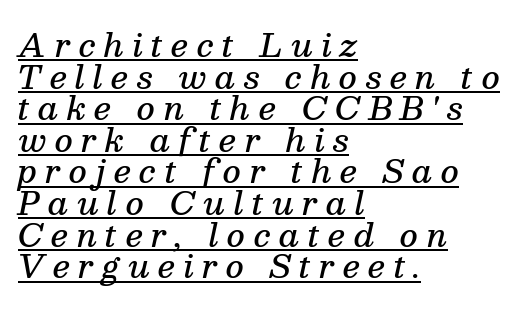
{"serif": "yes", "italic": "yes", "lean": "right", "slant_degrees": 13, "bold": "semi", "weight": "semibold", "width": "normal", "stroke_contrast": "medium", "x_height": "medium", "monospaced": "no", "underline": "yes", "align": "left", "line_spacing": "tight", "line_spacing_ratio": 1.02, "letter_spacing": "wide", "letter_spacing_em": 0.27, "glyph_px": 31}
